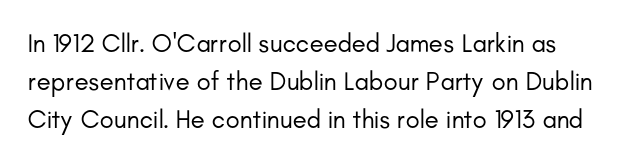
Q: Is the text bold? A: No.
Q: Is the text italic (slanted)? A: No, it is upright.
Q: Is the text underlined? A: No.
Q: Is the spacing between letters normal or unusually wide? A: Normal.
Q: Is the spacing between lines tight, normal or loose? A: Normal.
